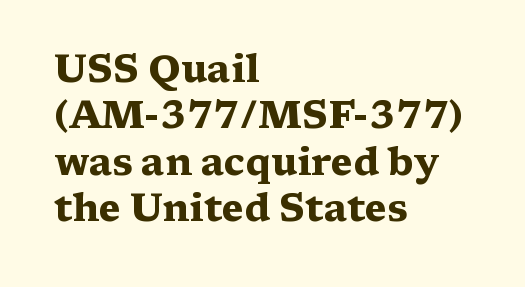
Q: Is the text bold? A: Yes.
Q: Is the text italic (slanted)? A: No, it is upright.
Q: Is the typeface a serif or a sans-serif typeface? A: Serif.
Q: Is the text underlined? A: No.
Q: How is the paragraph aligned? A: Left-aligned.
Q: Is the spacing between letters normal or unusually wide? A: Normal.
Q: Width (condensed, normal, or wide)? A: Wide.
Q: Stroke contrast? A: Medium.
Q: x-height? A: Medium.
Q: Monospaced? A: No.
